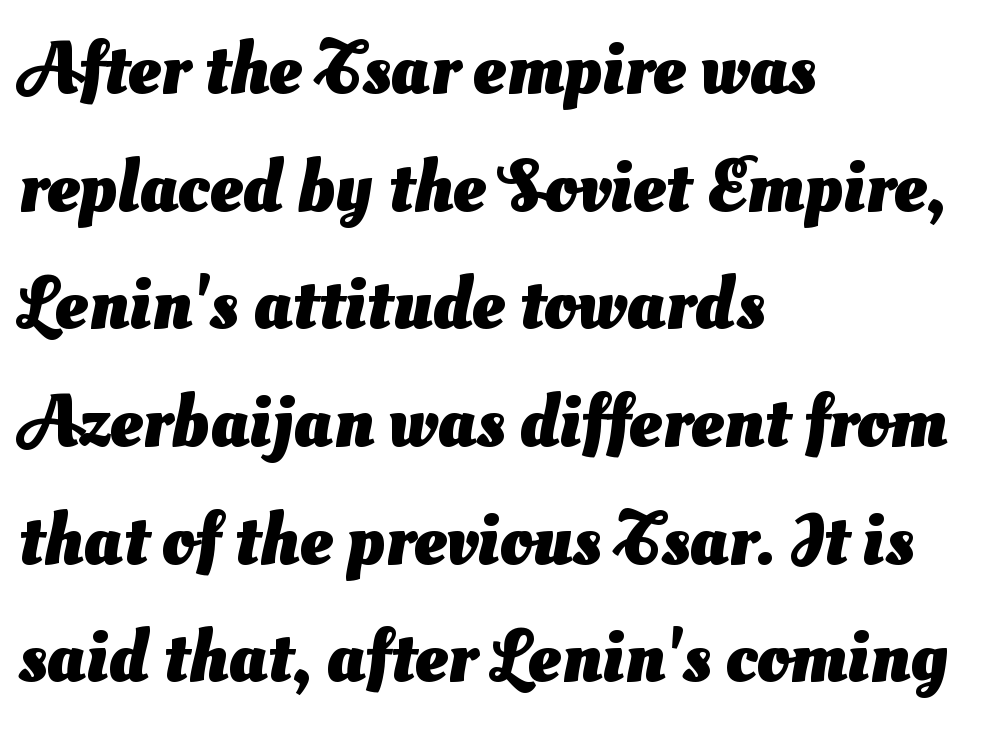
This sample has the flowing, uneven cadence of proportional lettering. The ragged edge is on the right, which tells us the setting is flush left. The rendering shows plain stroke endings on the letterforms — a sans-serif design. The leading is moderate, giving the passage an even texture. The space beneath each line is pristine and unruled. Notice how thick the strokes are: this is what a full bold looks like.
